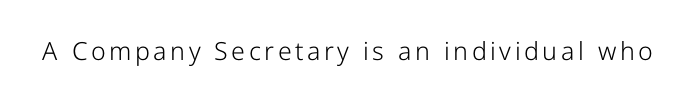
The image shows 25 px text type, upright; set not underlined.
